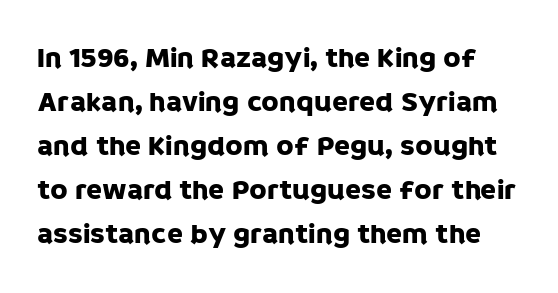
Q: Is the text italic (slanted)? A: No, it is upright.
Q: Is the typeface a serif or a sans-serif typeface? A: Sans-serif.
Q: Is the text underlined? A: No.
Q: Is the spacing between letters normal or unusually wide? A: Normal.
Q: Is the spacing between lines tight, normal or loose? A: Normal.
Q: Width (condensed, normal, or wide)? A: Normal.
Q: Stroke contrast? A: Low.
Q: x-height? A: Large.
Q: Monospaced? A: No.
